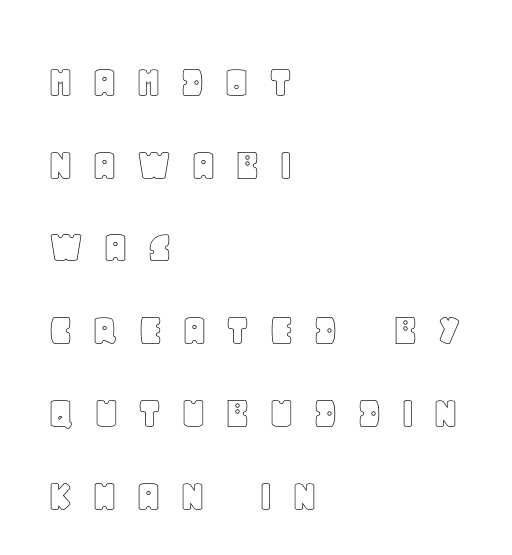
{"italic": "no", "width": "normal", "x_height": "large", "monospaced": "no", "underline": "no", "align": "left", "line_spacing_ratio": 1.76, "letter_spacing": "wide", "letter_spacing_em": 0.36, "glyph_px": 47}
